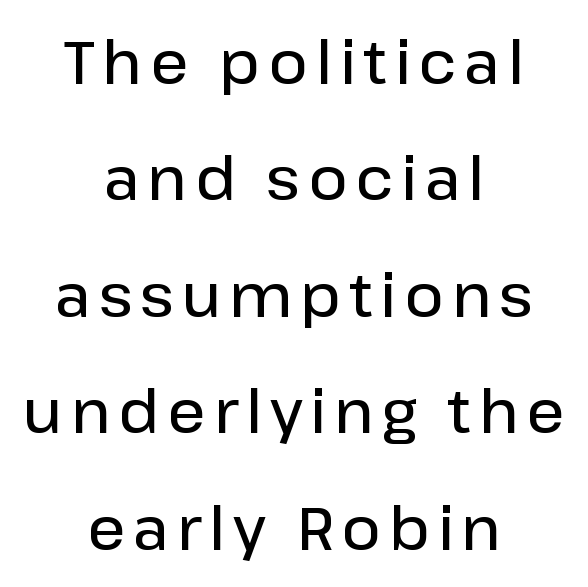
Q: Is the text bold? A: Semi-bold.
Q: Is the text italic (slanted)? A: No, it is upright.
Q: Is the typeface a serif or a sans-serif typeface? A: Sans-serif.
Q: Is the text underlined? A: No.
Q: How is the paragraph aligned? A: Centered.
Q: Is the spacing between lines tight, normal or loose? A: Loose.
Q: Width (condensed, normal, or wide)? A: Normal.
Q: Stroke contrast? A: Low.
Q: x-height? A: Medium.
Q: Monospaced? A: No.
